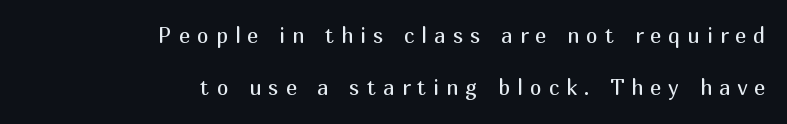
{"italic": "no", "bold": "no", "underline": "no", "align": "right", "line_spacing": "loose", "line_spacing_ratio": 2.48, "letter_spacing": "wide", "letter_spacing_em": 0.34, "glyph_px": 21}
